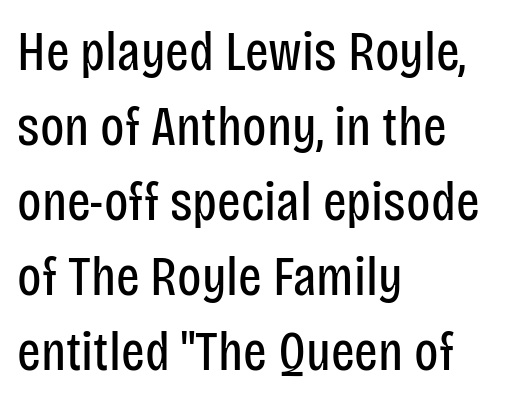
Note: no serifs on the glyphs. The text block is weighted toward the left margin, trailing off unevenly rightward. The face looks like a standard text weight, possibly lighter. The lines sit at an ordinary, default distance from one another.
